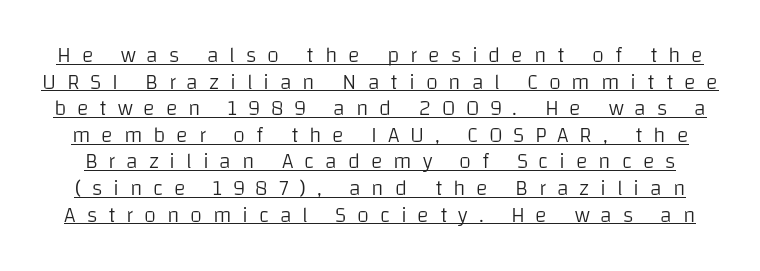
The rendered words wear a rule along their underside. Weight: regular or lighter. Quick note: not italic, upright. These lines have a slow, spaced-out rhythm from letter to letter.
